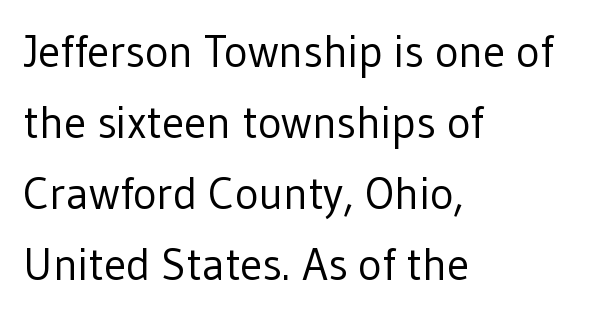
The image shows 45 px regular-weight sans-serif type, upright; set left-aligned, normal line spacing (1.58x), normal letter spacing, not underlined; low stroke contrast and a medium x-height.
